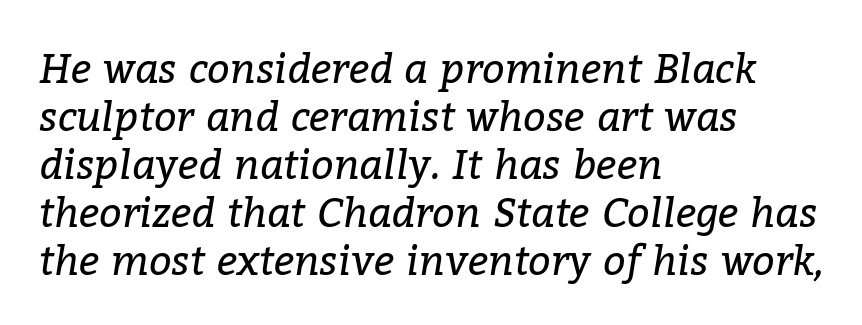
Q: Is the text bold? A: No.
Q: Is the text italic (slanted)? A: Yes, it leans right by about 9 degrees.
Q: Is the typeface a serif or a sans-serif typeface? A: Serif.
Q: Is the text underlined? A: No.
Q: How is the paragraph aligned? A: Left-aligned.
Q: Is the spacing between letters normal or unusually wide? A: Normal.
Q: Width (condensed, normal, or wide)? A: Normal.
Q: Stroke contrast? A: Low.
Q: x-height? A: Medium.
Q: Monospaced? A: No.
